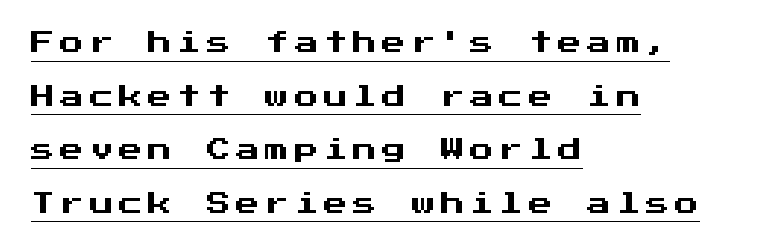
The image shows 24 px text type, upright; set left-aligned, loose line spacing (2.23x), unusually wide letter spacing (+0.22 em), underlined.
